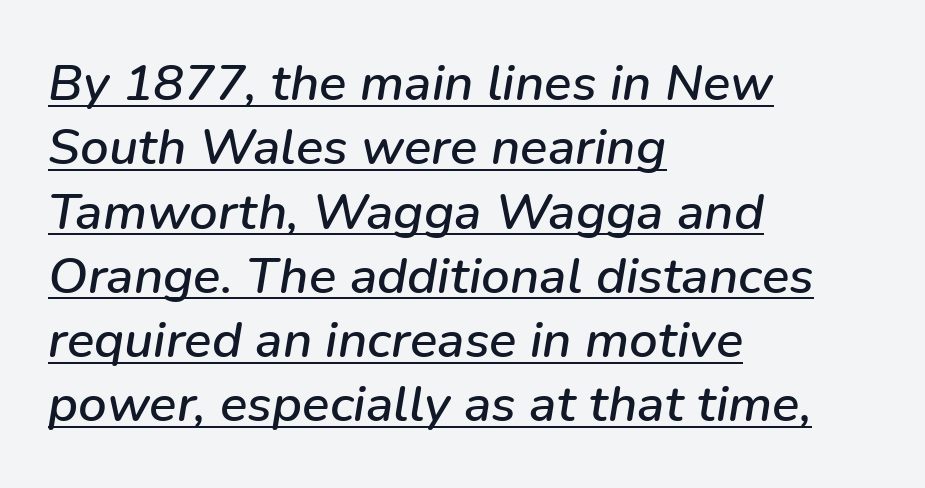
Standard letterfit; no display-style spreading of the glyphs. Each new line begins a customary step beneath the previous one. Looks like someone drew a line under every word here. One-word summary of the alignment: left.
